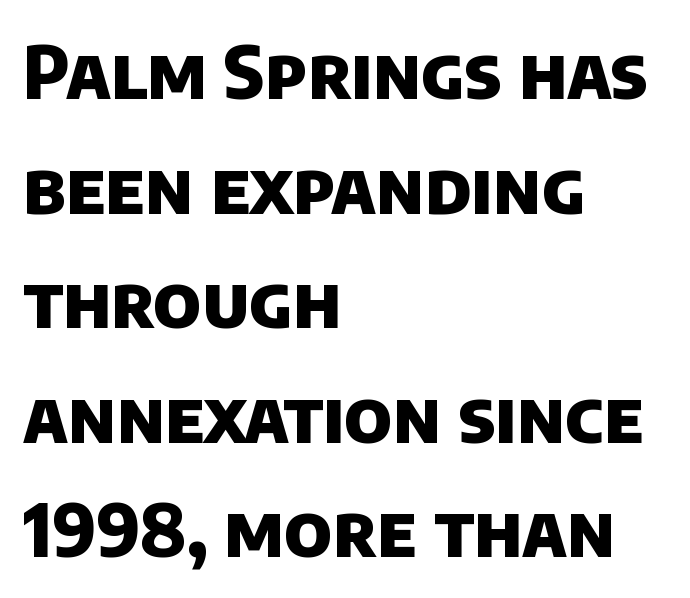
Q: Is the text bold? A: Yes.
Q: Is the typeface a serif or a sans-serif typeface? A: Sans-serif.
Q: Is the text underlined? A: No.
Q: How is the paragraph aligned? A: Left-aligned.
Q: Is the spacing between letters normal or unusually wide? A: Normal.
Q: Is the spacing between lines tight, normal or loose? A: Normal.
Q: Width (condensed, normal, or wide)? A: Normal.
Q: Stroke contrast? A: Low.
Q: x-height? A: Large.
Q: Monospaced? A: No.
